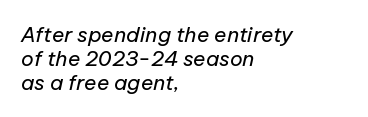
Q: Is the text bold? A: No.
Q: Is the text italic (slanted)? A: Yes, it leans right by about 12 degrees.
Q: Is the text underlined? A: No.
Q: How is the paragraph aligned? A: Left-aligned.
Q: Is the spacing between letters normal or unusually wide? A: Normal.
Q: Is the spacing between lines tight, normal or loose? A: Tight.
